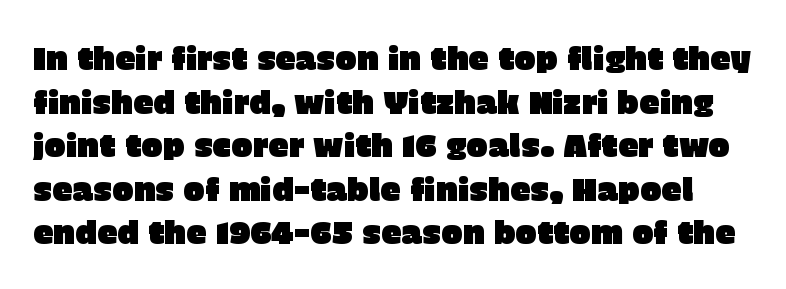
{"serif": "no", "italic": "no", "width": "normal", "stroke_contrast": "low", "x_height": "large", "monospaced": "no", "underline": "no", "line_spacing": "normal", "line_spacing_ratio": 1.36, "letter_spacing": "normal", "letter_spacing_em": 0.0, "glyph_px": 32}
